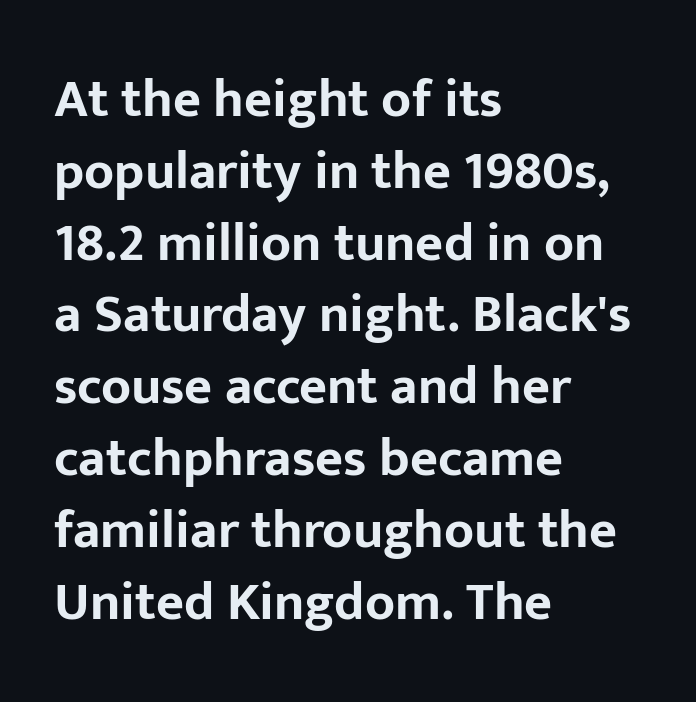
{"serif": "no", "italic": "no", "bold": "yes", "weight": "bold", "width": "normal", "stroke_contrast": "low", "x_height": "medium", "monospaced": "no", "underline": "no", "align": "left", "line_spacing": "normal", "line_spacing_ratio": 1.33, "letter_spacing": "normal", "letter_spacing_em": 0.0, "glyph_px": 54}
